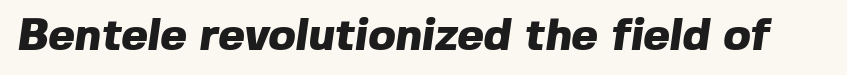
{"serif": "no", "bold": "yes", "weight": "heavy", "width": "normal", "x_height": "medium", "monospaced": "no", "underline": "no", "letter_spacing": "normal", "letter_spacing_em": 0.0, "glyph_px": 45}
